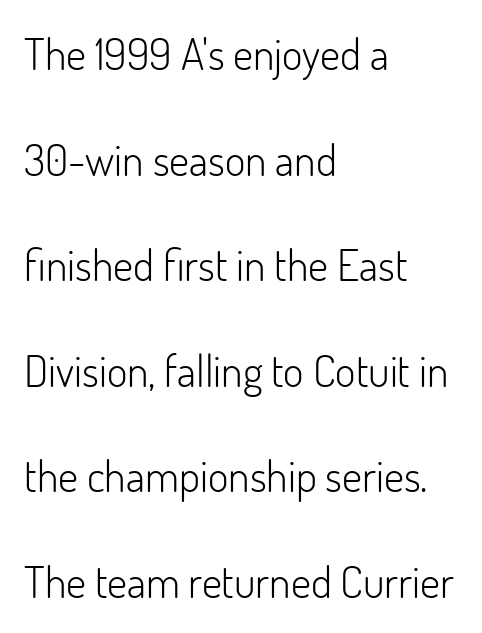
{"serif": "no", "italic": "no", "bold": "no", "weight": "light", "width": "normal", "stroke_contrast": "low", "x_height": "small", "monospaced": "no", "underline": "no", "align": "left", "line_spacing": "loose", "line_spacing_ratio": 2.4, "letter_spacing": "normal", "letter_spacing_em": 0.0, "glyph_px": 44}
